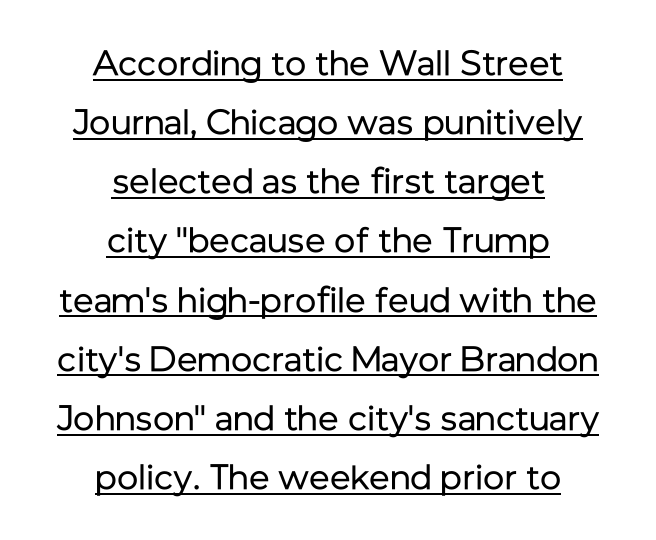
{"serif": "no", "italic": "no", "bold": "no", "weight": "regular", "width": "normal", "stroke_contrast": "low", "x_height": "medium", "monospaced": "no", "underline": "yes", "align": "center", "line_spacing": "normal", "line_spacing_ratio": 1.69, "letter_spacing": "normal", "letter_spacing_em": 0.0, "glyph_px": 35}
